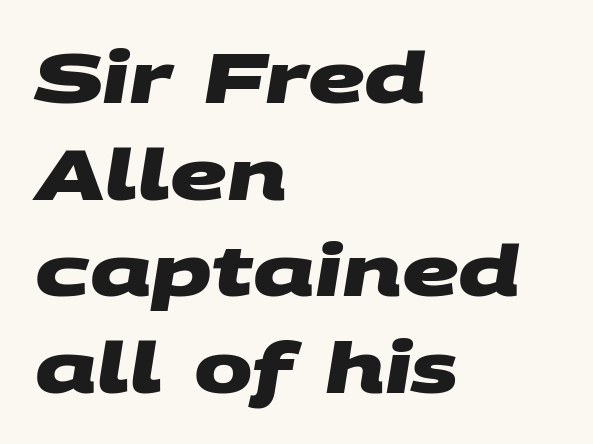
The image shows 70 px heavy, wide sans-serif type; set left-aligned, normal line spacing (1.38x), normal letter spacing, not underlined; medium stroke contrast and a large x-height.
